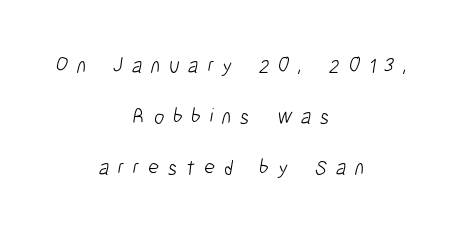
Q: Is the text bold? A: No.
Q: Is the text underlined? A: No.
Q: How is the paragraph aligned? A: Centered.
Q: Is the spacing between letters normal or unusually wide? A: Unusually wide.
Q: Is the spacing between lines tight, normal or loose? A: Loose.
